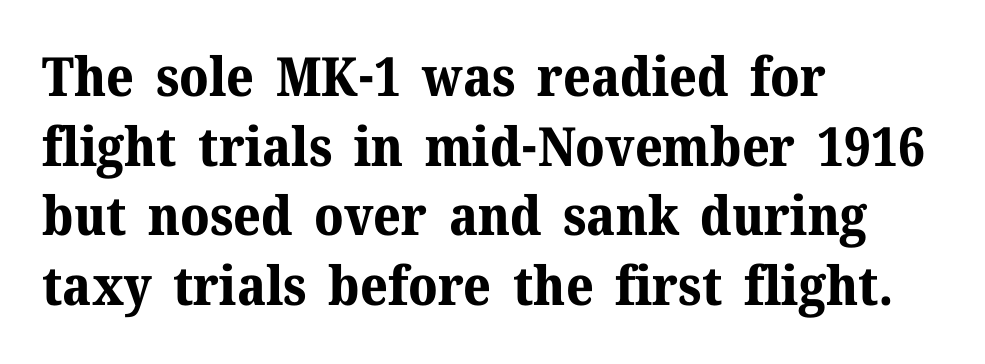
The image shows 54 px bold serif type, upright; set left-aligned, normal line spacing (1.29x), normal letter spacing, not underlined; medium stroke contrast and a medium x-height.
